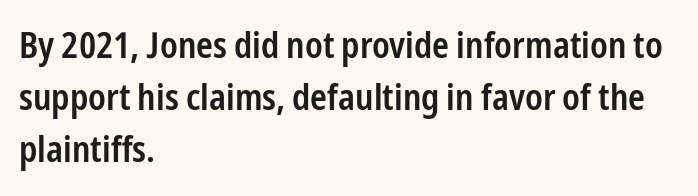
Q: Is the text bold? A: Semi-bold.
Q: Is the text italic (slanted)? A: No, it is upright.
Q: Is the typeface a serif or a sans-serif typeface? A: Sans-serif.
Q: Is the text underlined? A: No.
Q: How is the paragraph aligned? A: Left-aligned.
Q: Is the spacing between letters normal or unusually wide? A: Normal.
Q: Is the spacing between lines tight, normal or loose? A: Normal.
Q: Width (condensed, normal, or wide)? A: Condensed.
Q: Stroke contrast? A: Low.
Q: x-height? A: Medium.
Q: Monospaced? A: No.
